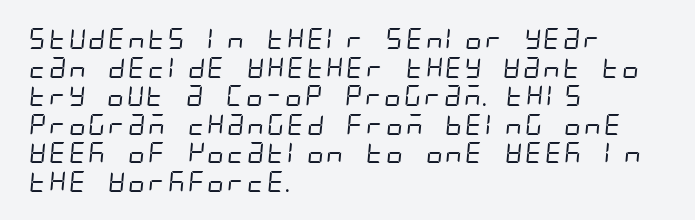
{"bold": "no", "underline": "no", "align": "left", "line_spacing": "normal", "line_spacing_ratio": 1.36, "letter_spacing": "normal", "letter_spacing_em": 0.0, "glyph_px": 21}
